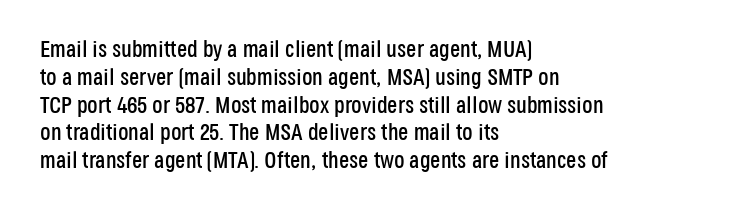
{"italic": "no", "underline": "no", "align": "left", "line_spacing_ratio": 1.21, "letter_spacing": "normal", "letter_spacing_em": 0.0, "glyph_px": 23}
